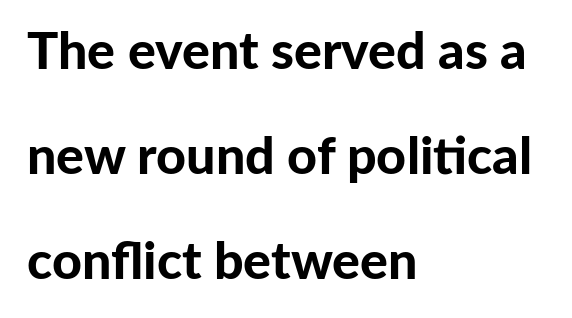
Q: Is the text bold? A: Yes.
Q: Is the text italic (slanted)? A: No, it is upright.
Q: Is the typeface a serif or a sans-serif typeface? A: Sans-serif.
Q: Is the text underlined? A: No.
Q: How is the paragraph aligned? A: Left-aligned.
Q: Is the spacing between letters normal or unusually wide? A: Normal.
Q: Is the spacing between lines tight, normal or loose? A: Loose.
Q: Width (condensed, normal, or wide)? A: Normal.
Q: Stroke contrast? A: Low.
Q: x-height? A: Medium.
Q: Monospaced? A: No.
